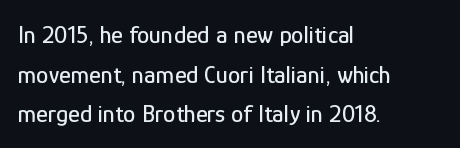
Q: Is the text italic (slanted)? A: No, it is upright.
Q: Is the text underlined? A: No.
Q: How is the paragraph aligned? A: Left-aligned.
Q: Is the spacing between letters normal or unusually wide? A: Normal.
Q: Is the spacing between lines tight, normal or loose? A: Normal.
